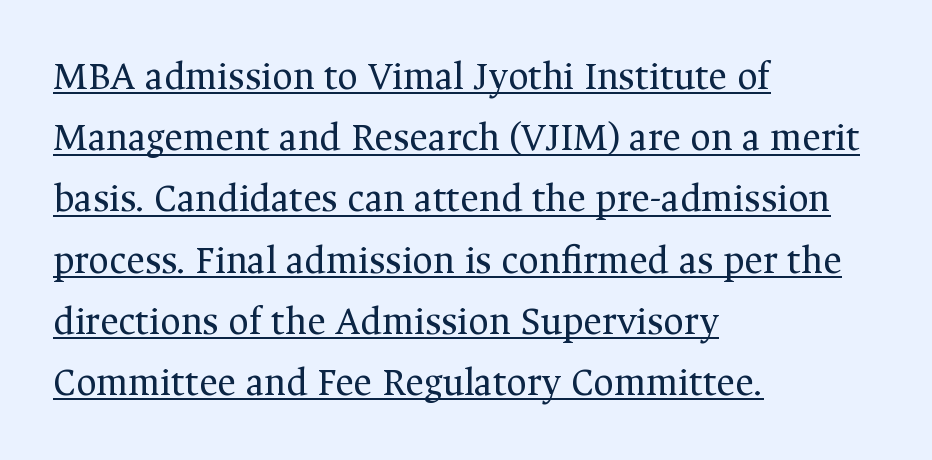
Varying glyph widths throughout — classic text-font behaviour. Posture: straight, roman, zero tilt. What kind of face is this? One with serifs. Is there an underline? Yes — a line sits under the letters.
